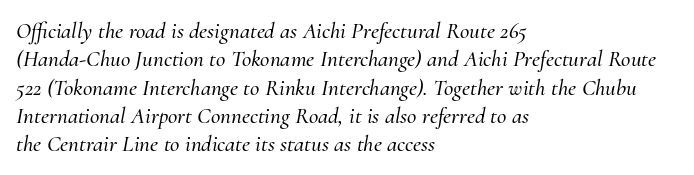
{"italic": "yes", "lean": "right", "slant_degrees": 10, "underline": "no", "align": "left", "line_spacing_ratio": 1.23, "letter_spacing": "normal", "letter_spacing_em": 0.0, "glyph_px": 23}
